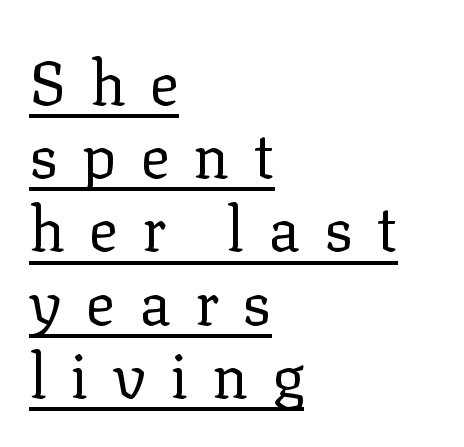
Is this a fixed-width face? No — the glyphs have proportional, varying widths. Descenders here cross a horizontal rule under the line. Typeset ragged right — the left edge is the straight one. A quiet, ordinary-to-light weight characterises the typeface. Substantial extra tracking has been applied to these lines. To sum up the face: it has serifs.
